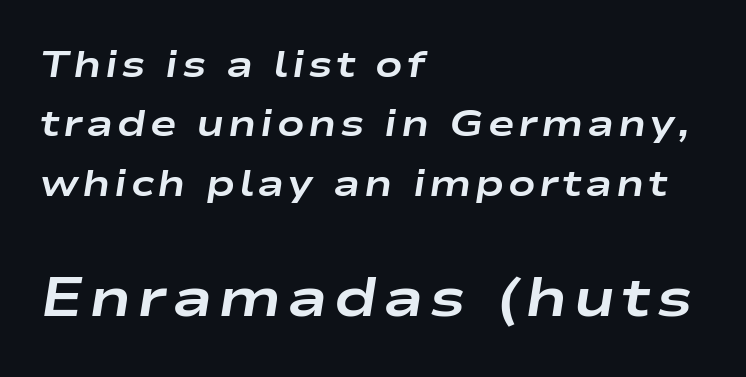
Q: Is the text bold? A: Yes.
Q: Is the text italic (slanted)? A: Yes, it leans right by about 9 degrees.
Q: Is the text underlined? A: No.
Q: How is the paragraph aligned? A: Left-aligned.
Q: Is the spacing between lines tight, normal or loose? A: Normal.
Q: Which block of text is set in a larger size, the first (top) or the second (bottom)? A: The second (bottom) one.
Q: Width (condensed, normal, or wide)? A: Wide.
Q: Stroke contrast? A: Low.
Q: x-height? A: Medium.
Q: Monospaced? A: No.
